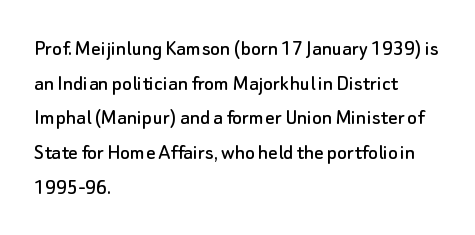
Q: Is the text italic (slanted)? A: No, it is upright.
Q: Is the text underlined? A: No.
Q: How is the paragraph aligned? A: Left-aligned.
Q: Is the spacing between letters normal or unusually wide? A: Normal.
Q: Is the spacing between lines tight, normal or loose? A: Normal.
